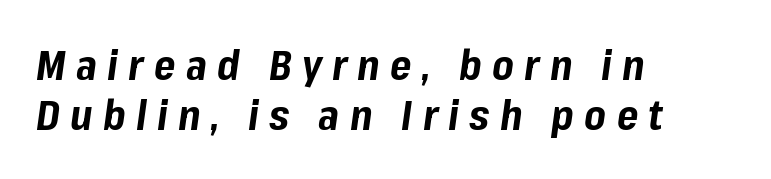
The image shows 41 px bold type, italic (leaning right); set left-aligned, line spacing 1.23x, unusually wide letter spacing (+0.25 em), not underlined; low stroke contrast and a medium x-height.
